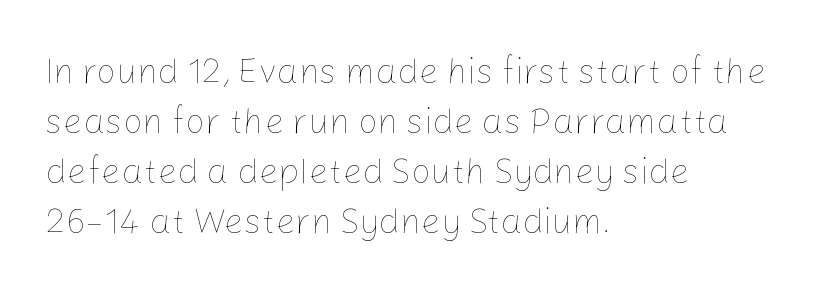
The text block is weighted toward the left margin, trailing off unevenly rightward. A quiet, ordinary-to-light weight characterises the typeface. Note the varied advance widths — an 'i' is clearly narrower than an 'm'. Unmarked baselines from the first word to the last. In terms of leading, this rendering sits right in the middle.
